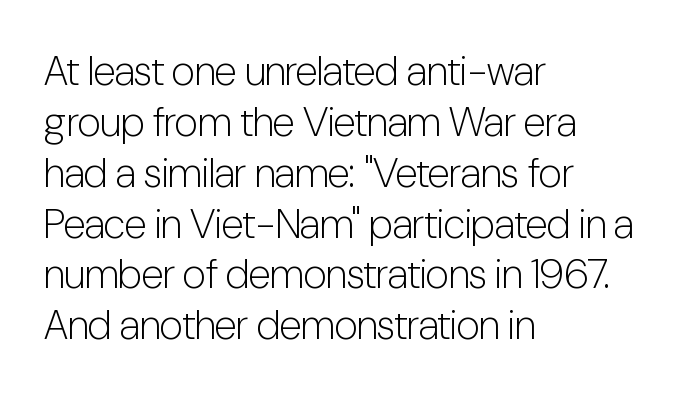
{"serif": "no", "italic": "no", "bold": "no", "weight": "light", "width": "condensed", "stroke_contrast": "low", "x_height": "medium", "monospaced": "no", "underline": "no", "align": "left", "line_spacing_ratio": 1.24, "letter_spacing": "normal", "letter_spacing_em": 0.0, "glyph_px": 41}
